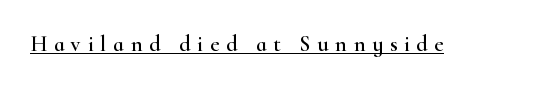
The image shows 22 px text type, upright; set unusually wide letter spacing (+0.31 em), underlined.
